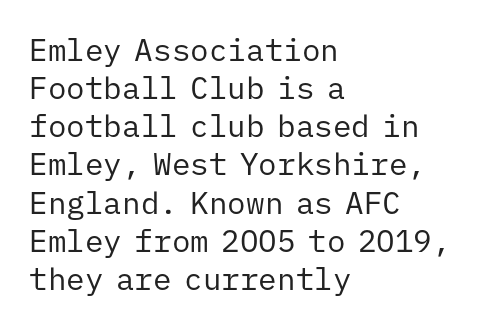
Q: Is the text bold? A: No.
Q: Is the text italic (slanted)? A: No, it is upright.
Q: Is the typeface a serif or a sans-serif typeface? A: Sans-serif.
Q: Is the text underlined? A: No.
Q: How is the paragraph aligned? A: Left-aligned.
Q: Is the spacing between letters normal or unusually wide? A: Normal.
Q: Width (condensed, normal, or wide)? A: Normal.
Q: Stroke contrast? A: Low.
Q: x-height? A: Medium.
Q: Monospaced? A: Yes.
